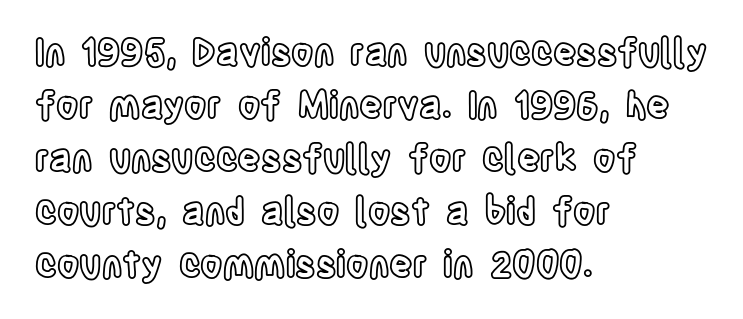
This rendering leaves character spacing at its baseline value. This rendering features lettering with no underline. This is roman type, the default non-slanted kind. Looks like regular typesetting: each glyph gets only the width it needs. Quick note: interline space is typical. Short and long lines alike share a common starting point at left.
